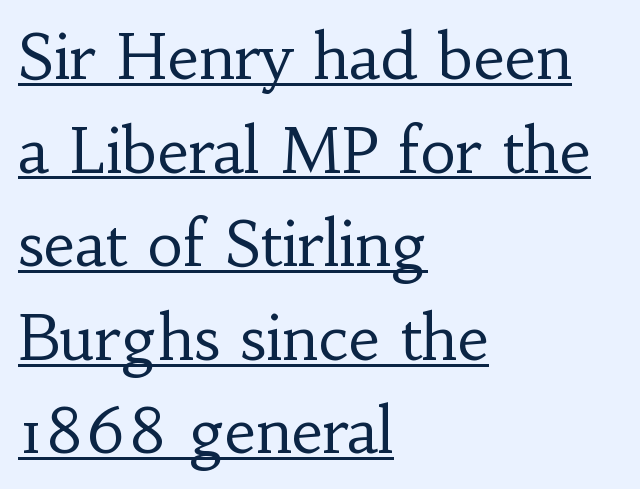
Q: Is the text bold? A: No.
Q: Is the text italic (slanted)? A: No, it is upright.
Q: Is the typeface a serif or a sans-serif typeface? A: Serif.
Q: Is the text underlined? A: Yes.
Q: How is the paragraph aligned? A: Left-aligned.
Q: Is the spacing between letters normal or unusually wide? A: Normal.
Q: Is the spacing between lines tight, normal or loose? A: Normal.
Q: Width (condensed, normal, or wide)? A: Normal.
Q: Stroke contrast? A: Low.
Q: x-height? A: Small.
Q: Monospaced? A: No.
